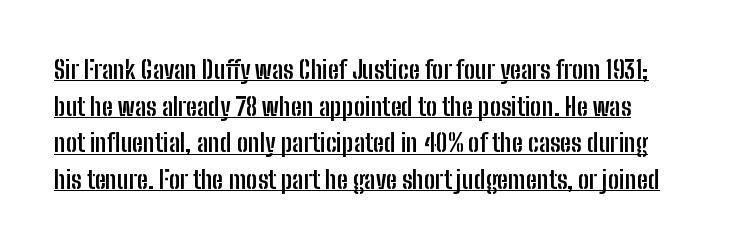
Heft: maximum for text — a bold. Here the glyphs are tracked normally, forming tight word shapes. Posture: straight, roman, zero tilt. Honestly, the underline is the first thing you notice here. This block has exactly the height ordinary leading produces.
